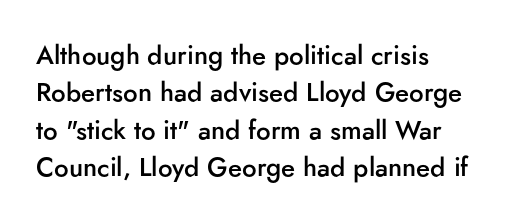
One-word summary of the alignment: left. A bit beefed up — I'd call it semibold rather than bold. Normally led — the rows are evenly, conventionally spaced. Bare-footed words on every line. If you drew a line through each stem, it would be perfectly vertical.
